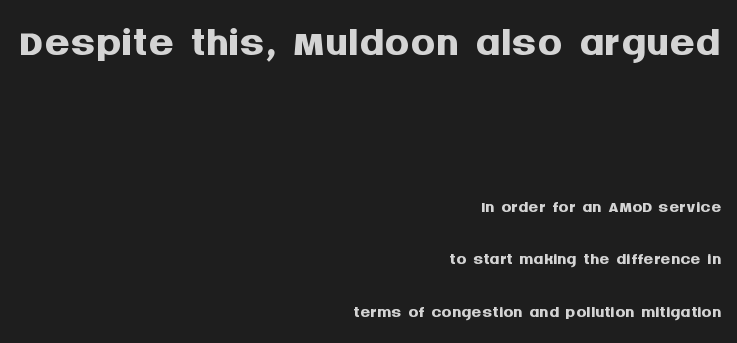
The image shows 62 px semibold sans-serif type, upright; set right-aligned, loose line spacing (2.1x), normal letter spacing, not underlined; the first (top) block is 2.48x larger; medium stroke contrast and a large x-height.
